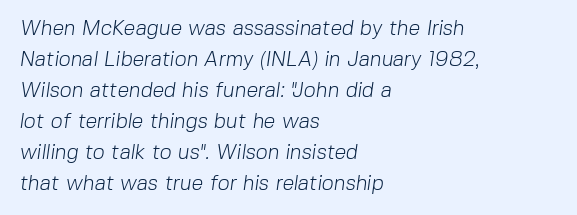
{"bold": "no", "underline": "no", "align": "left", "line_spacing": "normal", "line_spacing_ratio": 1.48, "letter_spacing": "normal", "letter_spacing_em": 0.0, "glyph_px": 21}
